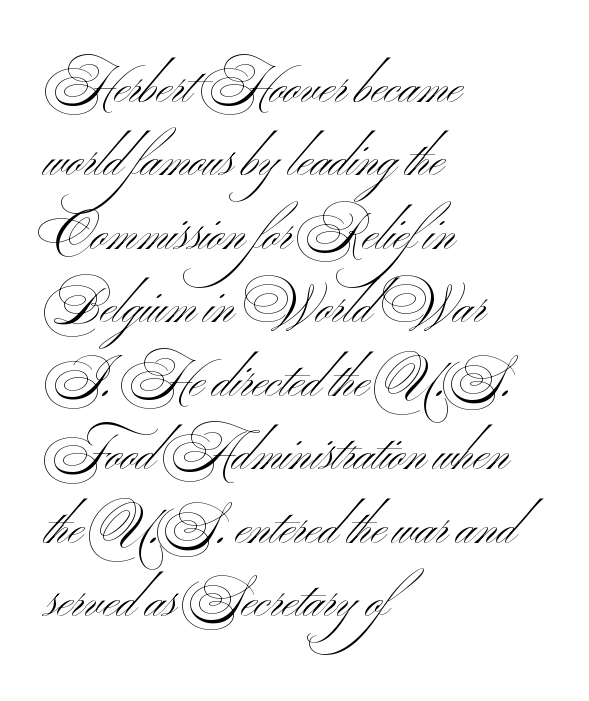
{"serif": "no", "bold": "no", "weight": "light", "width": "wide", "stroke_contrast": "medium", "x_height": "small", "monospaced": "no", "underline": "no", "align": "left", "line_spacing": "normal", "line_spacing_ratio": 1.5, "letter_spacing": "normal", "letter_spacing_em": 0.0, "glyph_px": 49}
